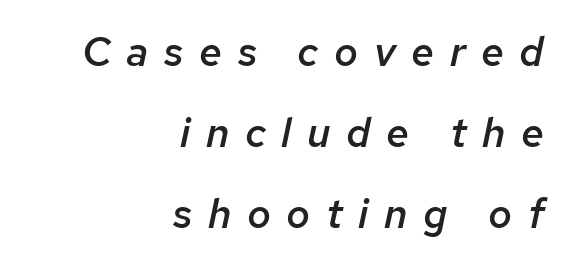
Q: Is the text bold? A: Semi-bold.
Q: Is the text italic (slanted)? A: Yes, it leans right by about 12 degrees.
Q: Is the text underlined? A: No.
Q: How is the paragraph aligned? A: Right-aligned.
Q: Is the spacing between letters normal or unusually wide? A: Unusually wide.
Q: Is the spacing between lines tight, normal or loose? A: Loose.
Q: Width (condensed, normal, or wide)? A: Normal.
Q: Stroke contrast? A: Low.
Q: x-height? A: Medium.
Q: Monospaced? A: No.
